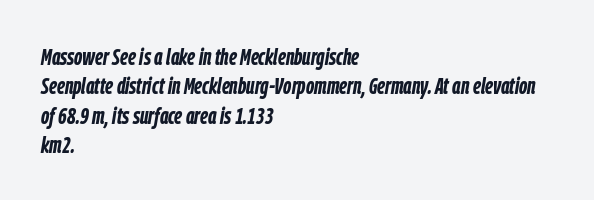
The face used here has a pronounced slope to its letters. The face used here is rendered with its standard letterfit. Does the copy run flush right? No — it runs flush left. The area under the type is left untouched. The strokes are fattened all the way to bold.
